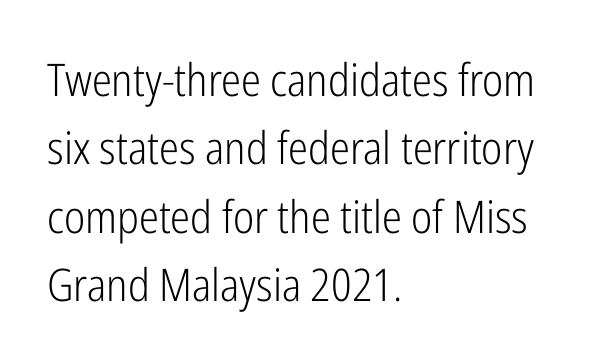
Q: Is the text bold? A: No.
Q: Is the text italic (slanted)? A: No, it is upright.
Q: Is the typeface a serif or a sans-serif typeface? A: Sans-serif.
Q: Is the text underlined? A: No.
Q: How is the paragraph aligned? A: Left-aligned.
Q: Is the spacing between letters normal or unusually wide? A: Normal.
Q: Is the spacing between lines tight, normal or loose? A: Normal.
Q: Width (condensed, normal, or wide)? A: Condensed.
Q: Stroke contrast? A: Low.
Q: x-height? A: Medium.
Q: Monospaced? A: No.
